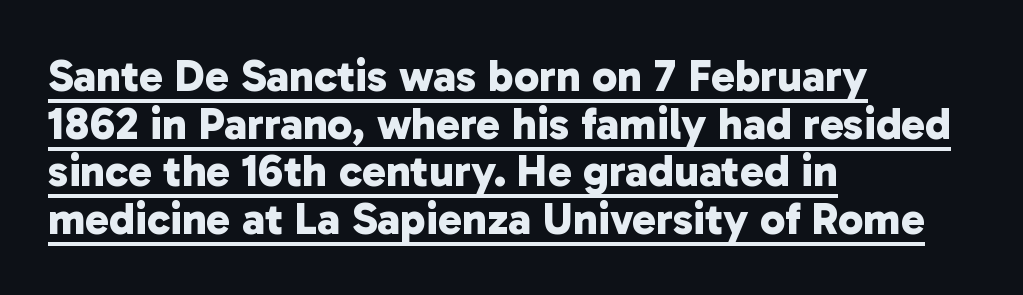
A typesetter would call this zero additional tracking. Short and long lines alike share a common starting point at left. A baseline rule has been typeset under these characters. The typeface chosen for these lines omits serifs.
